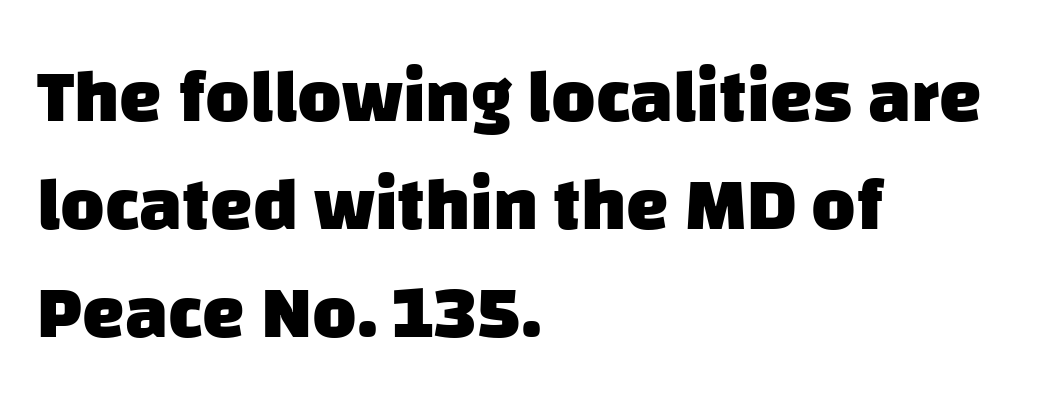
Q: Is the text bold? A: Yes.
Q: Is the typeface a serif or a sans-serif typeface? A: Sans-serif.
Q: Is the text underlined? A: No.
Q: How is the paragraph aligned? A: Left-aligned.
Q: Is the spacing between letters normal or unusually wide? A: Normal.
Q: Is the spacing between lines tight, normal or loose? A: Normal.
Q: Width (condensed, normal, or wide)? A: Normal.
Q: Stroke contrast? A: Low.
Q: x-height? A: Large.
Q: Monospaced? A: No.
